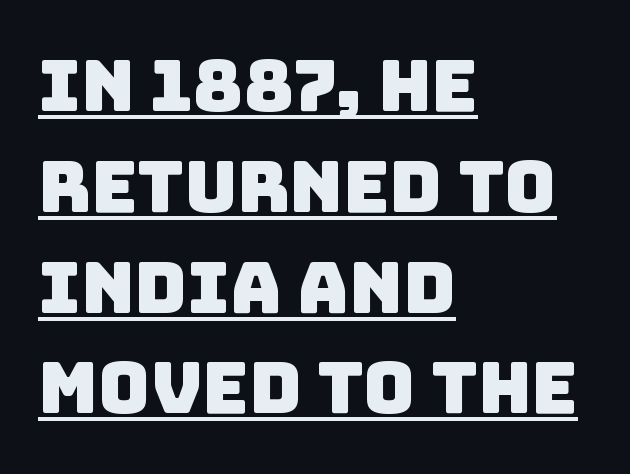
{"serif": "no", "width": "normal", "stroke_contrast": "low", "x_height": "large", "monospaced": "no", "underline": "yes", "align": "left", "line_spacing": "normal", "line_spacing_ratio": 1.42, "letter_spacing": "normal", "letter_spacing_em": 0.0, "glyph_px": 71}
